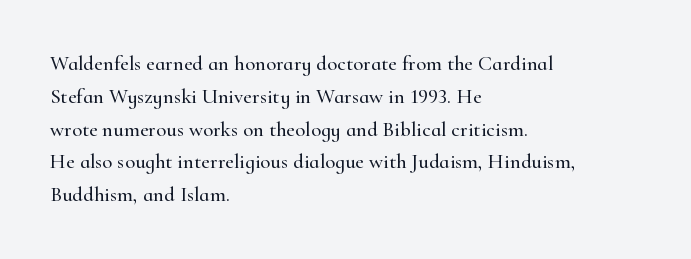
Q: Is the text italic (slanted)? A: No, it is upright.
Q: Is the text underlined? A: No.
Q: How is the paragraph aligned? A: Left-aligned.
Q: Is the spacing between letters normal or unusually wide? A: Normal.
Q: Is the spacing between lines tight, normal or loose? A: Normal.
